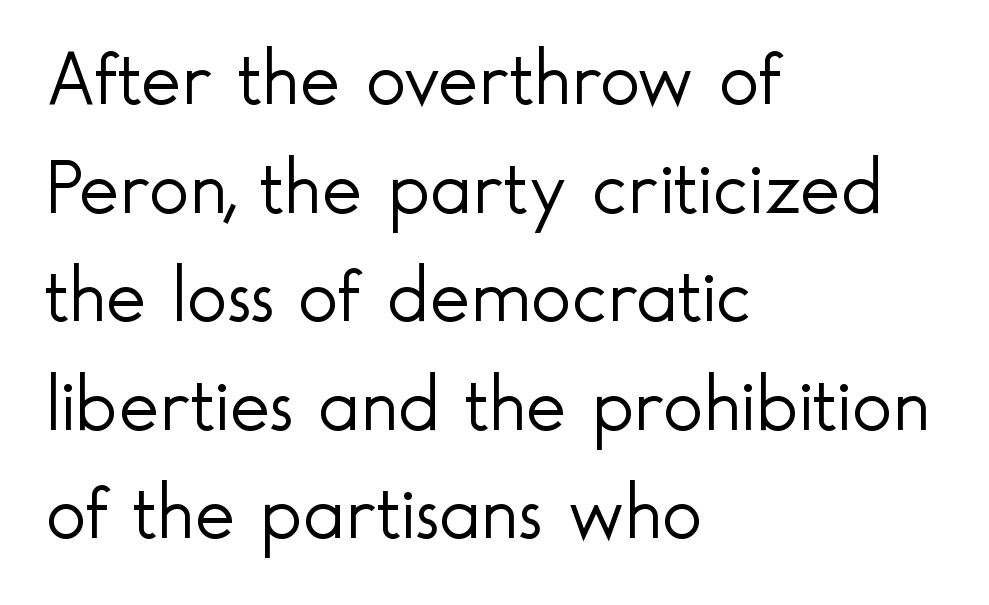
Q: Is the text bold? A: No.
Q: Is the text italic (slanted)? A: No, it is upright.
Q: Is the typeface a serif or a sans-serif typeface? A: Sans-serif.
Q: Is the text underlined? A: No.
Q: How is the paragraph aligned? A: Left-aligned.
Q: Is the spacing between letters normal or unusually wide? A: Normal.
Q: Is the spacing between lines tight, normal or loose? A: Normal.
Q: Width (condensed, normal, or wide)? A: Normal.
Q: x-height? A: Small.
Q: Monospaced? A: No.
